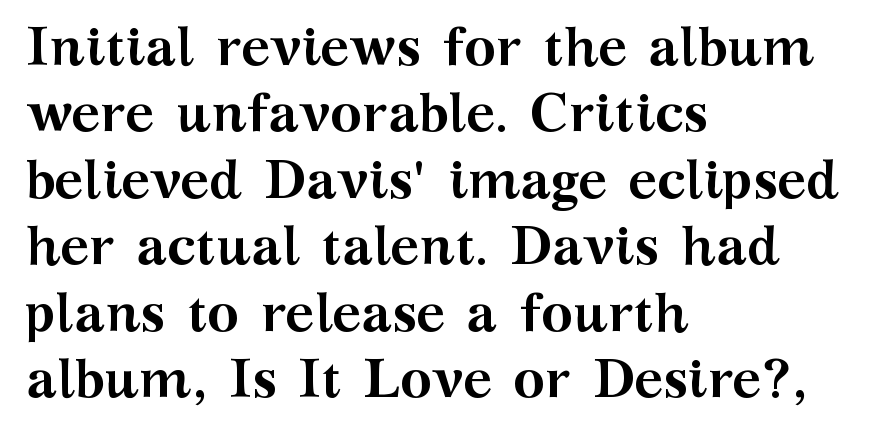
The image shows 54 px semibold, wide serif type, upright; set left-aligned, line spacing 1.23x, normal letter spacing, not underlined; medium stroke contrast and a medium x-height.
